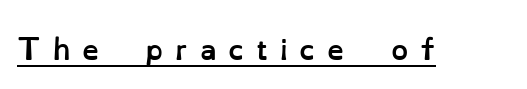
Q: Is the text bold? A: Yes.
Q: Is the text italic (slanted)? A: No, it is upright.
Q: Is the text underlined? A: Yes.
Q: Is the spacing between letters normal or unusually wide? A: Unusually wide.
